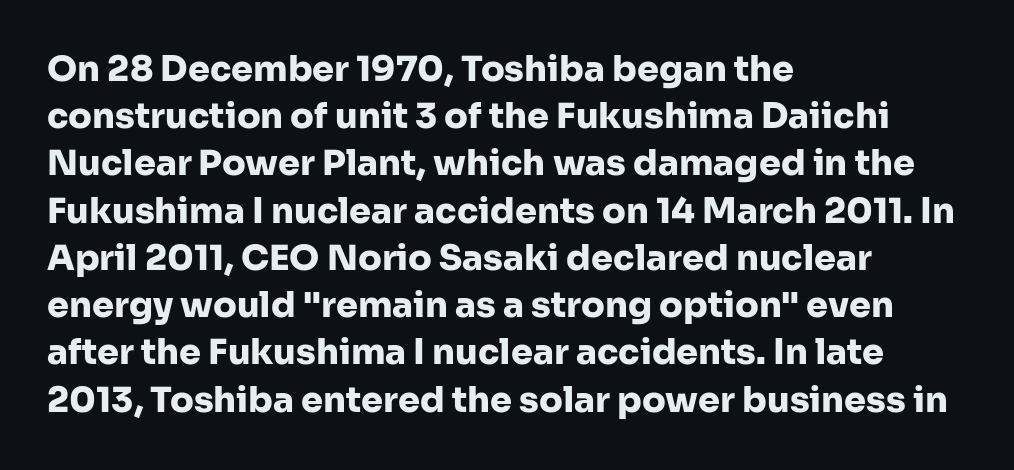
Q: Is the text bold? A: Yes.
Q: Is the text italic (slanted)? A: No, it is upright.
Q: Is the typeface a serif or a sans-serif typeface? A: Sans-serif.
Q: Is the text underlined? A: No.
Q: How is the paragraph aligned? A: Left-aligned.
Q: Is the spacing between letters normal or unusually wide? A: Normal.
Q: Is the spacing between lines tight, normal or loose? A: Normal.
Q: Width (condensed, normal, or wide)? A: Normal.
Q: Stroke contrast? A: Low.
Q: x-height? A: Medium.
Q: Monospaced? A: No.
